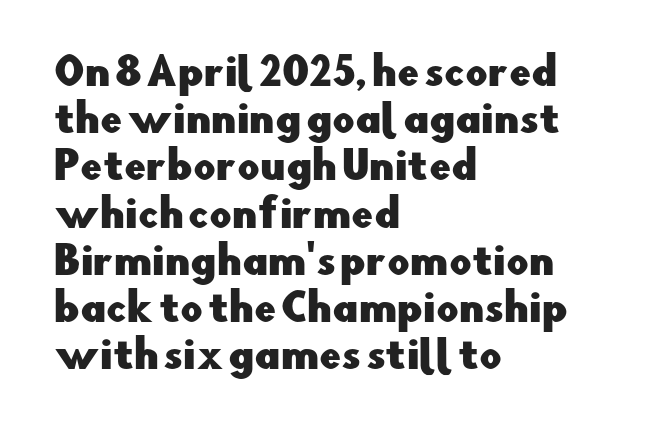
Q: Is the text italic (slanted)? A: No, it is upright.
Q: Is the typeface a serif or a sans-serif typeface? A: Sans-serif.
Q: Is the text underlined? A: No.
Q: How is the paragraph aligned? A: Left-aligned.
Q: Is the spacing between letters normal or unusually wide? A: Normal.
Q: Width (condensed, normal, or wide)? A: Normal.
Q: Stroke contrast? A: Low.
Q: x-height? A: Small.
Q: Monospaced? A: No.
